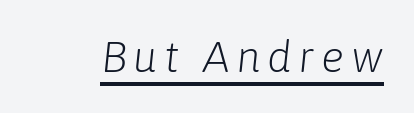
{"italic": "yes", "lean": "right", "slant_degrees": 6, "bold": "no", "weight": "light", "width": "normal", "stroke_contrast": "low", "x_height": "medium", "monospaced": "no", "underline": "yes", "glyph_px": 43}
